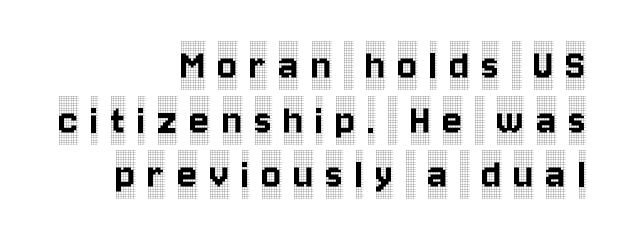
{"serif": "yes", "italic": "no", "width": "condensed", "x_height": "large", "monospaced": "no", "underline": "no", "align": "right", "line_spacing_ratio": 1.19, "letter_spacing": "wide", "letter_spacing_em": 0.27, "glyph_px": 46}
